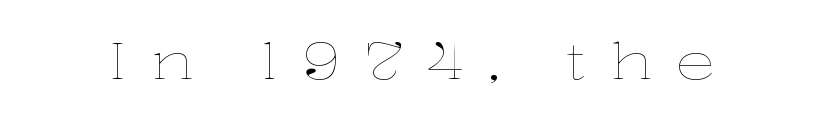
No chunkiness to these letters — they're not bold. Tracking value appears strongly positive — letters spread wide. The passage shown is not underscored anywhere. The letters stand upright; this is a roman face. These lines are rendered in a variable-pitch font.
